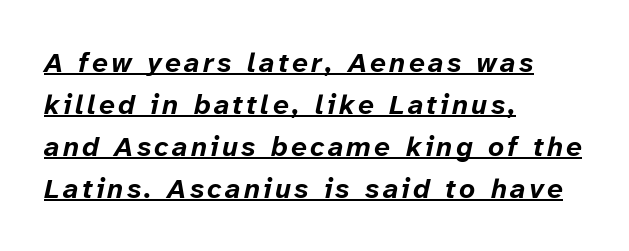
The image shows 28 px bold type, italic (leaning right); set left-aligned, normal line spacing (1.5x), underlined; low stroke contrast and a medium x-height.
